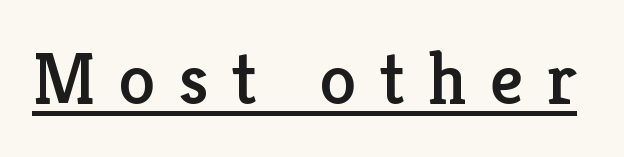
Q: Is the text italic (slanted)? A: No, it is upright.
Q: Is the typeface a serif or a sans-serif typeface? A: Serif.
Q: Is the text underlined? A: Yes.
Q: Is the spacing between letters normal or unusually wide? A: Unusually wide.
Q: Width (condensed, normal, or wide)? A: Normal.
Q: Stroke contrast? A: Low.
Q: x-height? A: Medium.
Q: Monospaced? A: No.
